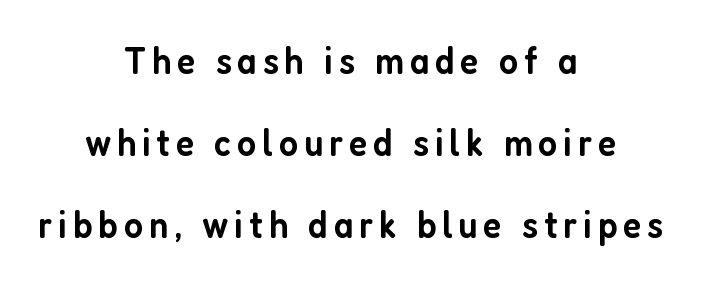
{"serif": "no", "italic": "no", "bold": "semi", "weight": "semibold", "width": "condensed", "stroke_contrast": "low", "x_height": "medium", "monospaced": "no", "underline": "no", "align": "center", "line_spacing": "loose", "line_spacing_ratio": 2.1, "glyph_px": 39}
